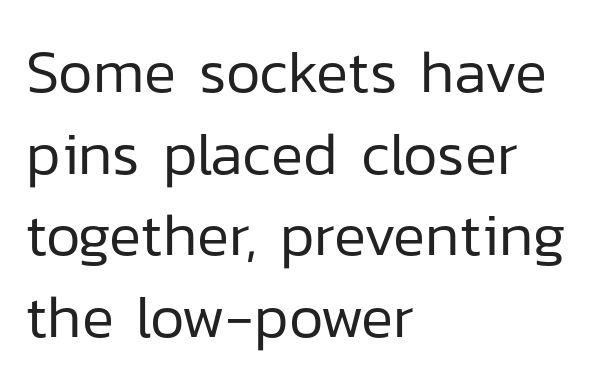
Q: Is the text bold? A: No.
Q: Is the text italic (slanted)? A: No, it is upright.
Q: Is the typeface a serif or a sans-serif typeface? A: Sans-serif.
Q: Is the text underlined? A: No.
Q: How is the paragraph aligned? A: Left-aligned.
Q: Is the spacing between letters normal or unusually wide? A: Normal.
Q: Is the spacing between lines tight, normal or loose? A: Normal.
Q: Width (condensed, normal, or wide)? A: Normal.
Q: Stroke contrast? A: Low.
Q: x-height? A: Medium.
Q: Monospaced? A: No.
